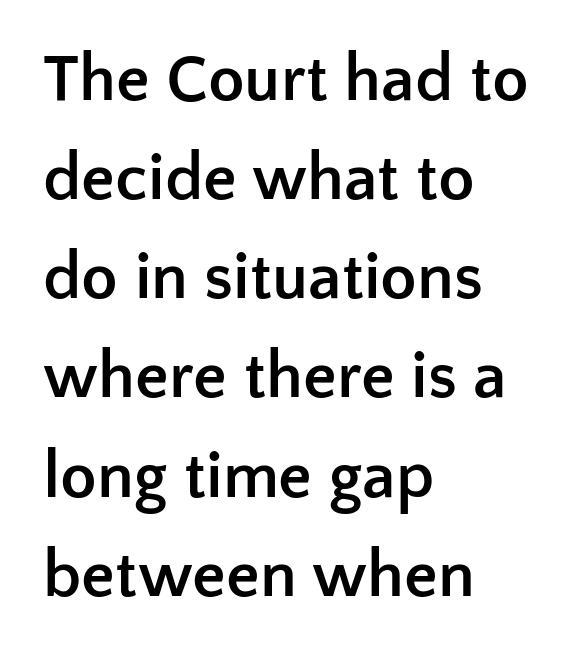
Q: Is the text bold? A: Yes.
Q: Is the text italic (slanted)? A: No, it is upright.
Q: Is the typeface a serif or a sans-serif typeface? A: Sans-serif.
Q: Is the text underlined? A: No.
Q: How is the paragraph aligned? A: Left-aligned.
Q: Is the spacing between letters normal or unusually wide? A: Normal.
Q: Is the spacing between lines tight, normal or loose? A: Normal.
Q: Width (condensed, normal, or wide)? A: Normal.
Q: Stroke contrast? A: Low.
Q: x-height? A: Medium.
Q: Monospaced? A: No.
